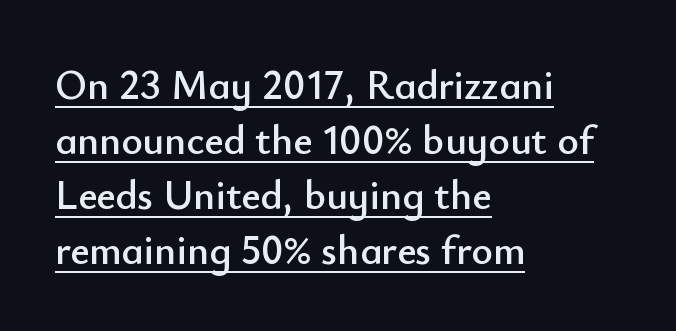
Here the designer chose a conventional face with non-uniform glyph widths. Inter-character spacing is left at the font's built-in metrics. Whoever set this chose a conventional vertical rhythm. Caption: multi-line text, flush left, ragged right. Look at the bottom of the vertical strokes: they stop flat, with no serifs.
